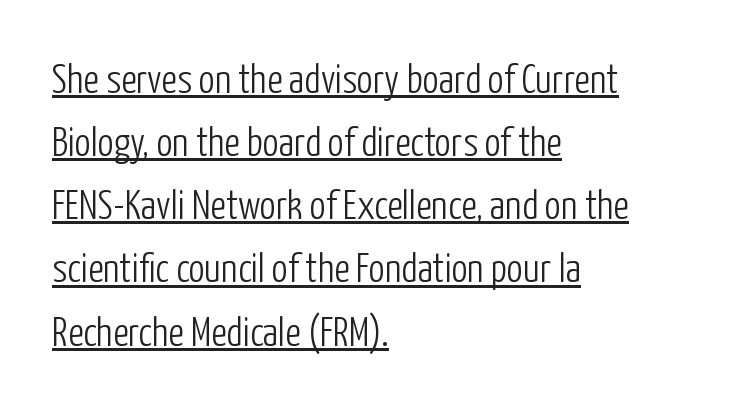
{"serif": "no", "italic": "no", "bold": "no", "weight": "light", "width": "condensed", "stroke_contrast": "low", "x_height": "medium", "monospaced": "no", "underline": "yes", "align": "left", "line_spacing": "normal", "line_spacing_ratio": 1.54, "letter_spacing": "normal", "letter_spacing_em": 0.0, "glyph_px": 41}
